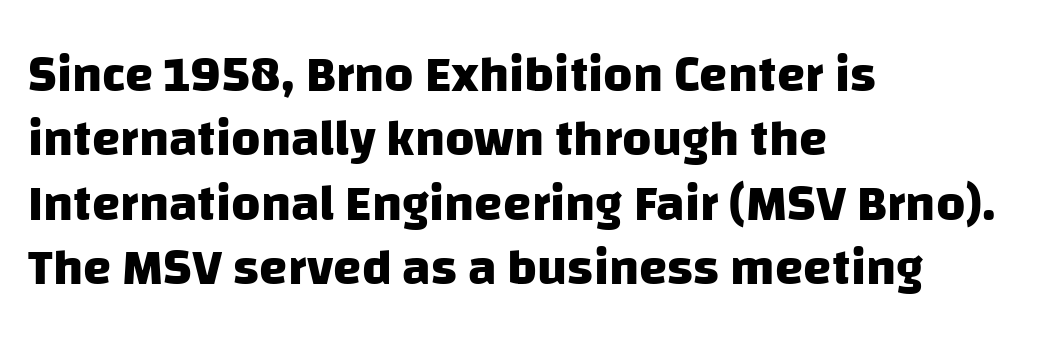
The foot of each line stays bare and open. The letters advance in unequal steps, a hallmark of proportional type. The horizontal fit of the characters is conventional and even. Vertical spacing — default.
